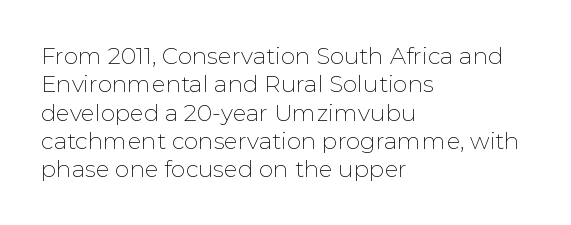
{"italic": "no", "bold": "no", "underline": "no", "align": "left", "line_spacing_ratio": 1.23, "letter_spacing": "normal", "letter_spacing_em": 0.0, "glyph_px": 23}
